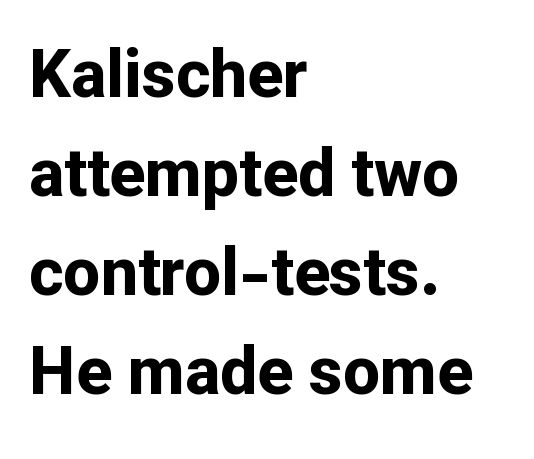
The space directly below the letters is spotless. Heavy-handed strokes throughout: this text is bold. Default kerning and tracking; the words read as compact shapes. Characters remain perfectly vertical along every line. Line starts are locked; line ends wander. The glyphs in this specimen are sans serif.
